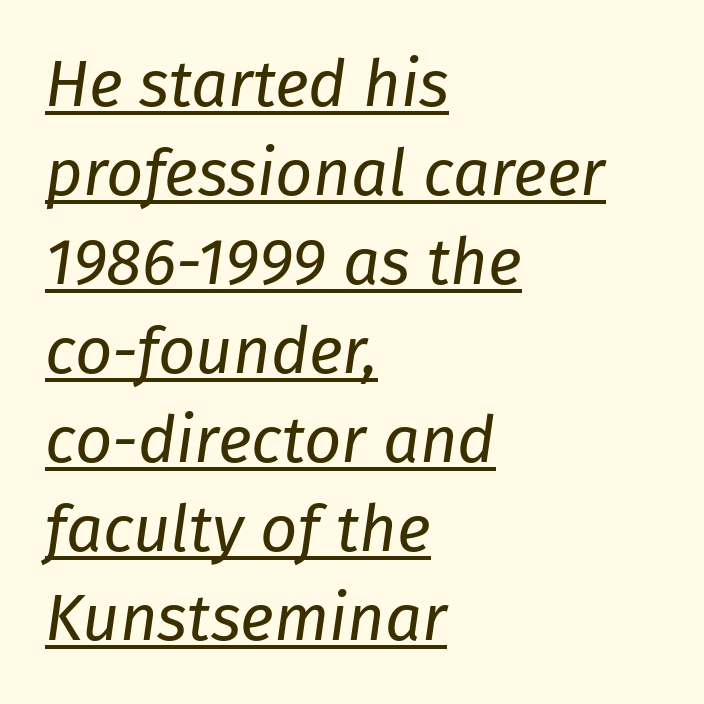
Q: Is the text bold? A: No.
Q: Is the text italic (slanted)? A: Yes, it leans right by about 8 degrees.
Q: Is the text underlined? A: Yes.
Q: How is the paragraph aligned? A: Left-aligned.
Q: Is the spacing between letters normal or unusually wide? A: Normal.
Q: Is the spacing between lines tight, normal or loose? A: Normal.
Q: Width (condensed, normal, or wide)? A: Normal.
Q: Stroke contrast? A: Low.
Q: x-height? A: Medium.
Q: Monospaced? A: No.
